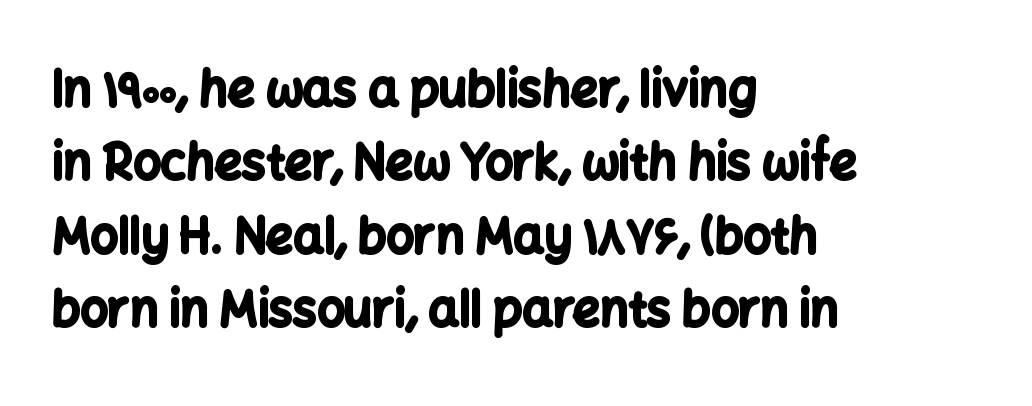
Q: Is the text bold? A: Yes.
Q: Is the text italic (slanted)? A: No, it is upright.
Q: Is the typeface a serif or a sans-serif typeface? A: Sans-serif.
Q: Is the text underlined? A: No.
Q: How is the paragraph aligned? A: Left-aligned.
Q: Is the spacing between letters normal or unusually wide? A: Normal.
Q: Is the spacing between lines tight, normal or loose? A: Normal.
Q: Width (condensed, normal, or wide)? A: Normal.
Q: Stroke contrast? A: Low.
Q: x-height? A: Medium.
Q: Monospaced? A: No.
